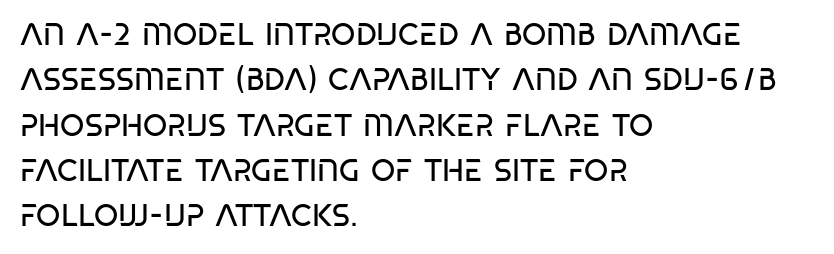
The image shows 31 px regular-weight, condensed sans-serif type, upright; set left-aligned, normal line spacing (1.46x), normal letter spacing, not underlined; low stroke contrast and a large x-height.
